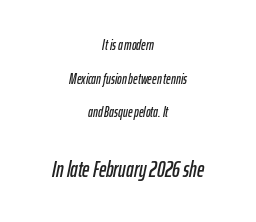
Caption: multi-line text, centered on the measure. Rendered with sloped, italic letterforms. The passage shown stacks its lines with a broad gap. The glyphs are unaccompanied by any horizontal stroke below them. These lines keep a tight, regular rhythm from letter to letter. The face used here appears at its bigger size in the lower chunk.
